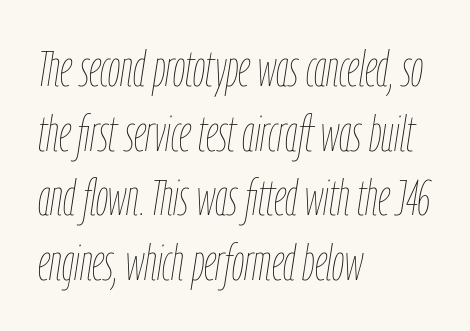
Q: Is the text bold? A: No.
Q: Is the text italic (slanted)? A: Yes, it leans right by about 9 degrees.
Q: Is the text underlined? A: No.
Q: How is the paragraph aligned? A: Left-aligned.
Q: Is the spacing between letters normal or unusually wide? A: Normal.
Q: Is the spacing between lines tight, normal or loose? A: Normal.
Q: Width (condensed, normal, or wide)? A: Condensed.
Q: Stroke contrast? A: Low.
Q: x-height? A: Medium.
Q: Monospaced? A: No.
